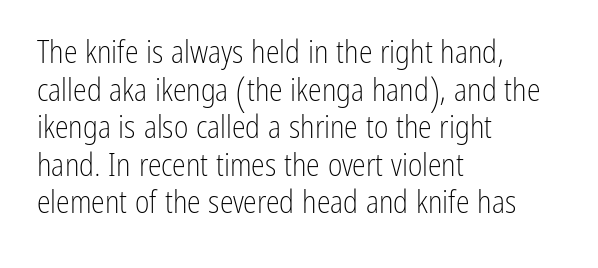
{"serif": "no", "italic": "no", "bold": "no", "weight": "light", "width": "condensed", "stroke_contrast": "low", "x_height": "medium", "monospaced": "no", "underline": "no", "align": "left", "line_spacing_ratio": 1.21, "letter_spacing": "normal", "letter_spacing_em": 0.0, "glyph_px": 31}
